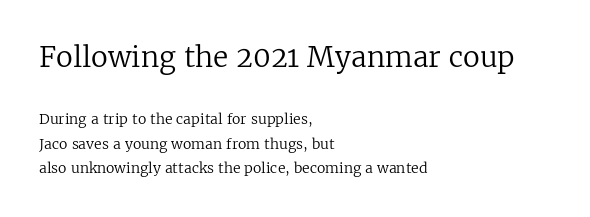
Line starts are locked; line ends wander. Stroke thickness stays within the range of a standard reading face or lighter. Spacing verdict: proportional, widths tailored to each character. Compared with typical body copy, the letter spacing here is the same.
